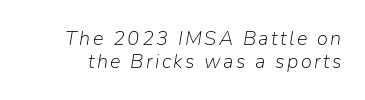
The image shows 20 px text type, italic (leaning right); set tight line spacing (1.13x), not underlined.
